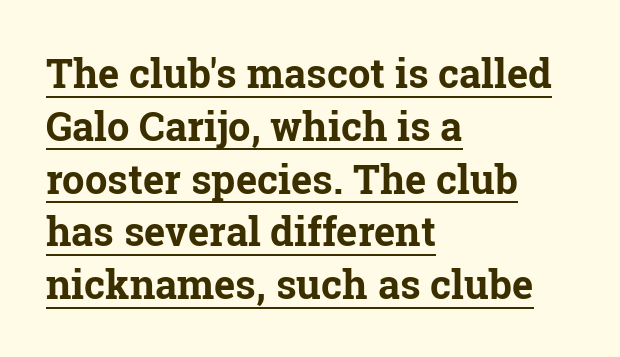
The image shows 40 px bold serif type, upright; set left-aligned, normal line spacing (1.32x), normal letter spacing, underlined; low stroke contrast and a medium x-height.
